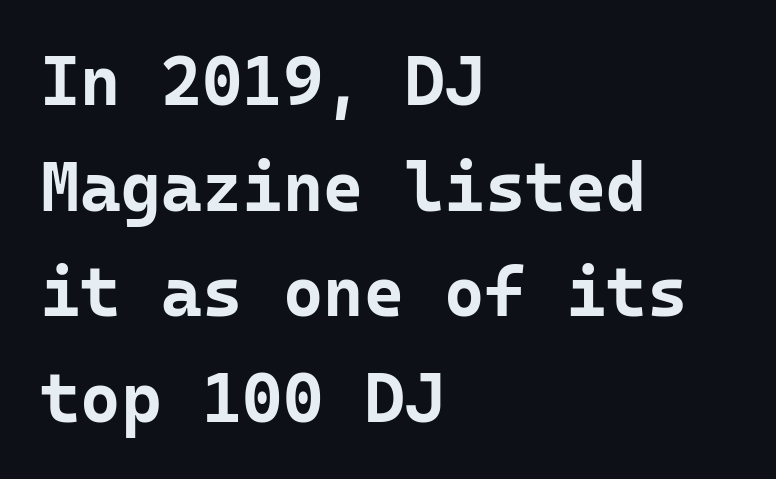
{"serif": "no", "italic": "no", "bold": "yes", "weight": "bold", "width": "normal", "stroke_contrast": "low", "x_height": "medium", "monospaced": "yes", "underline": "no", "align": "left", "line_spacing": "normal", "line_spacing_ratio": 1.53, "letter_spacing": "normal", "letter_spacing_em": 0.0, "glyph_px": 69}
